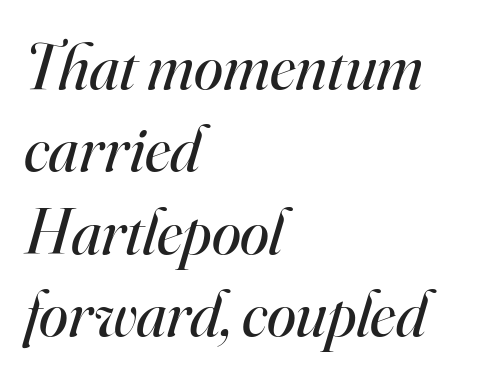
{"serif": "yes", "italic": "yes", "lean": "right", "slant_degrees": 16, "bold": "no", "weight": "regular", "width": "normal", "stroke_contrast": "high", "x_height": "small", "monospaced": "no", "underline": "no", "align": "left", "line_spacing": "normal", "line_spacing_ratio": 1.25, "letter_spacing": "normal", "letter_spacing_em": 0.0, "glyph_px": 66}
